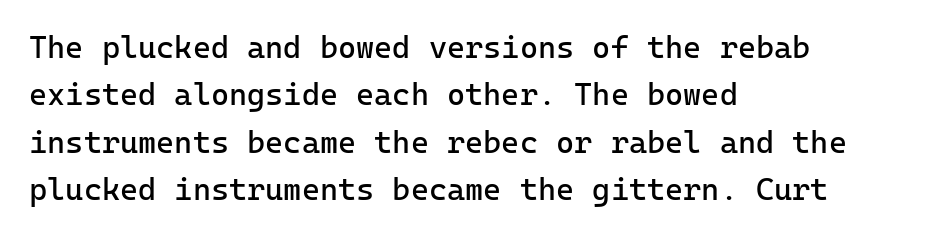
Q: Is the text bold? A: No.
Q: Is the text italic (slanted)? A: No, it is upright.
Q: Is the typeface a serif or a sans-serif typeface? A: Sans-serif.
Q: Is the text underlined? A: No.
Q: How is the paragraph aligned? A: Left-aligned.
Q: Is the spacing between letters normal or unusually wide? A: Normal.
Q: Is the spacing between lines tight, normal or loose? A: Normal.
Q: Width (condensed, normal, or wide)? A: Normal.
Q: Stroke contrast? A: Low.
Q: x-height? A: Medium.
